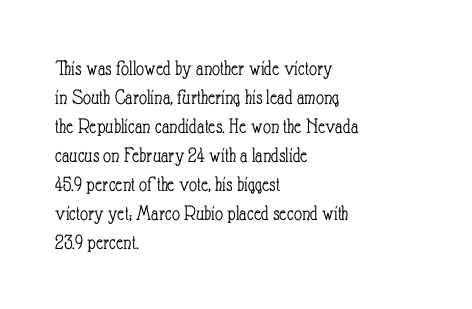
Tall strokes in this sample are plumb rather than angled. The passage shown has conventional tracking throughout. Every row of glyphs begins at an identical x-position on the left. A normal amount of white space separates one row of letters from the next. Type without underlining.
